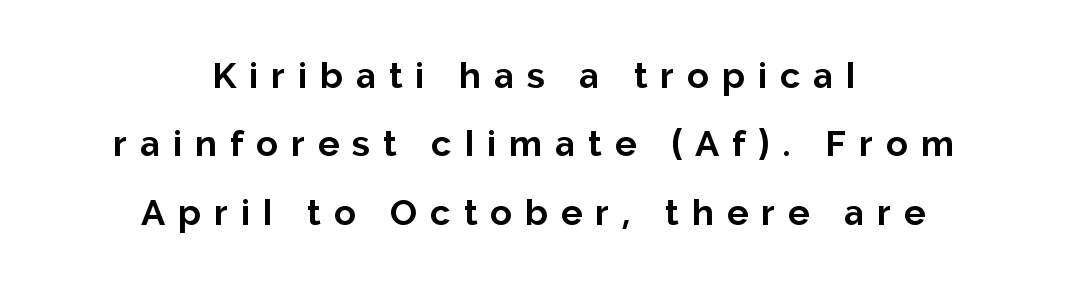
{"serif": "no", "italic": "no", "bold": "yes", "weight": "bold", "width": "normal", "stroke_contrast": "low", "x_height": "medium", "monospaced": "no", "underline": "no", "align": "center", "line_spacing": "loose", "line_spacing_ratio": 1.9, "letter_spacing": "wide", "letter_spacing_em": 0.36, "glyph_px": 36}
